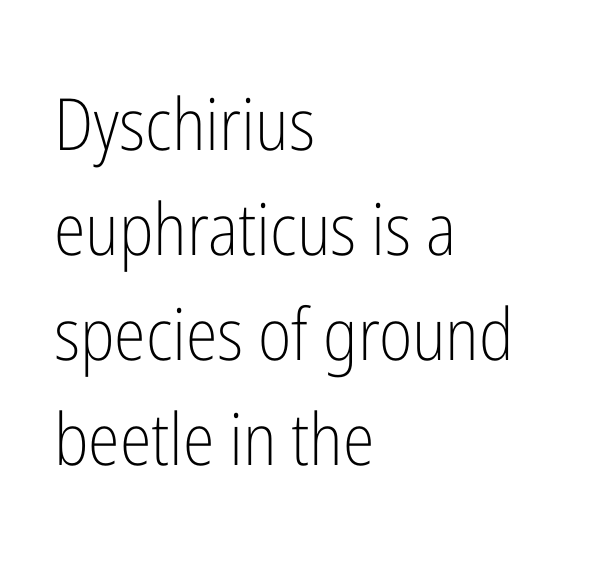
The image shows 72 px light, condensed sans-serif type, upright; set left-aligned, normal line spacing (1.46x), normal letter spacing, not underlined; low stroke contrast and a medium x-height.
